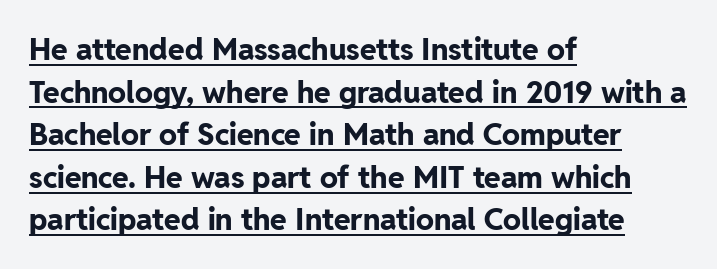
{"serif": "no", "italic": "no", "bold": "yes", "weight": "bold", "width": "normal", "stroke_contrast": "low", "x_height": "medium", "monospaced": "no", "underline": "yes", "align": "left", "line_spacing": "normal", "line_spacing_ratio": 1.42, "letter_spacing": "normal", "letter_spacing_em": 0.0, "glyph_px": 30}
